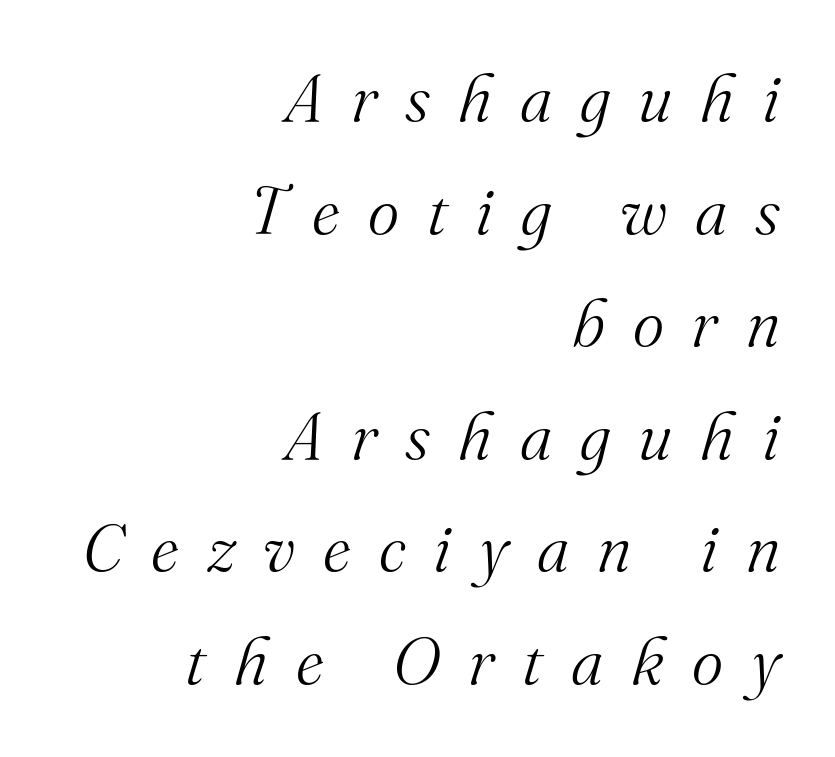
Q: Is the text bold? A: No.
Q: Is the text italic (slanted)? A: Yes, it leans right by about 16 degrees.
Q: Is the typeface a serif or a sans-serif typeface? A: Serif.
Q: Is the text underlined? A: No.
Q: How is the paragraph aligned? A: Right-aligned.
Q: Is the spacing between letters normal or unusually wide? A: Unusually wide.
Q: Is the spacing between lines tight, normal or loose? A: Normal.
Q: Width (condensed, normal, or wide)? A: Normal.
Q: Stroke contrast? A: Medium.
Q: x-height? A: Small.
Q: Monospaced? A: No.
